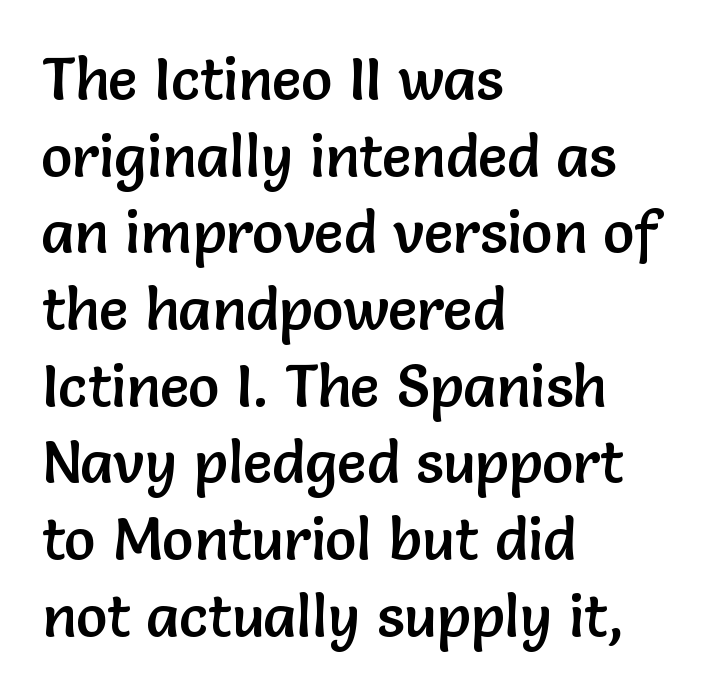
The image shows 59 px sans-serif type, upright; set left-aligned, normal line spacing (1.3x), normal letter spacing, not underlined; low stroke contrast and a medium x-height.
